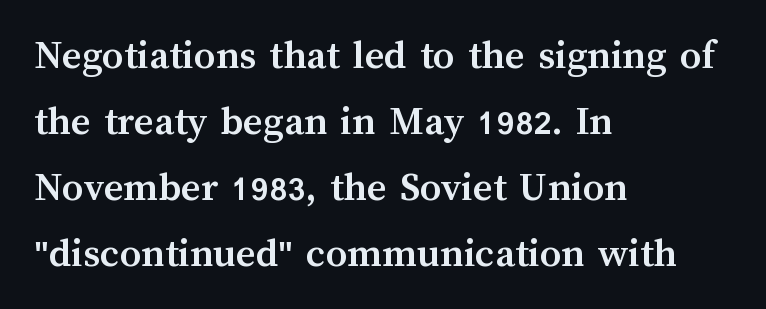
The image shows 42 px semibold type, upright; set left-aligned, normal line spacing (1.57x), normal letter spacing, not underlined; medium stroke contrast and a medium x-height.
